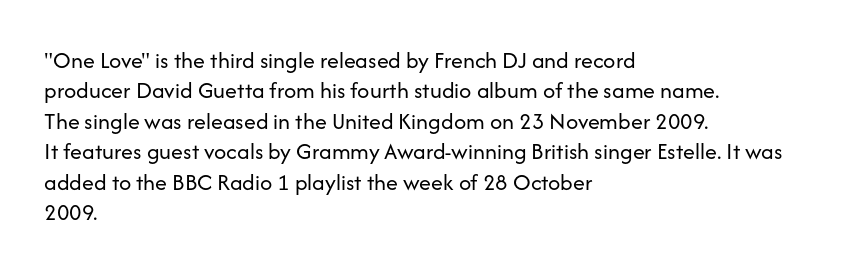
Q: Is the text bold? A: No.
Q: Is the text italic (slanted)? A: No, it is upright.
Q: Is the text underlined? A: No.
Q: How is the paragraph aligned? A: Left-aligned.
Q: Is the spacing between letters normal or unusually wide? A: Normal.
Q: Is the spacing between lines tight, normal or loose? A: Normal.
